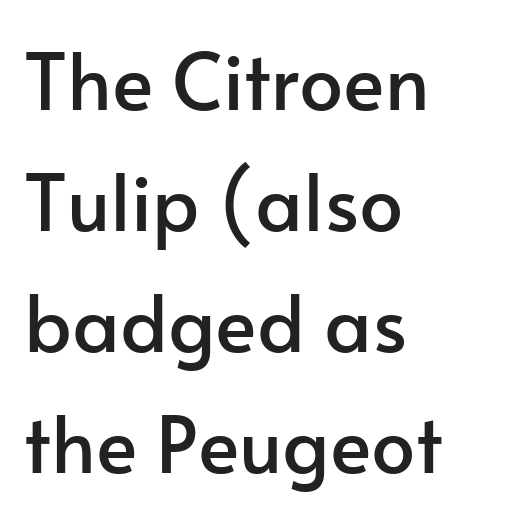
Q: Is the text italic (slanted)? A: No, it is upright.
Q: Is the typeface a serif or a sans-serif typeface? A: Sans-serif.
Q: Is the text underlined? A: No.
Q: How is the paragraph aligned? A: Left-aligned.
Q: Is the spacing between letters normal or unusually wide? A: Normal.
Q: Is the spacing between lines tight, normal or loose? A: Normal.
Q: Width (condensed, normal, or wide)? A: Normal.
Q: Stroke contrast? A: Low.
Q: x-height? A: Small.
Q: Monospaced? A: No.
